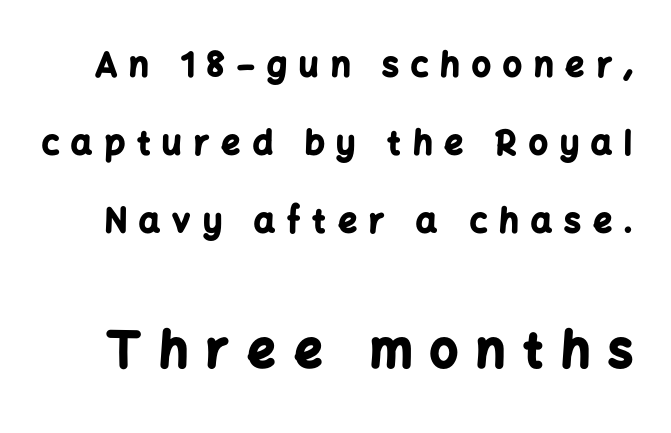
The image shows 49 px bold sans-serif type, upright; set loose line spacing (2.36x), unusually wide letter spacing (+0.37 em), not underlined; the second (bottom) block is 1.48x larger; low stroke contrast and a medium x-height.
